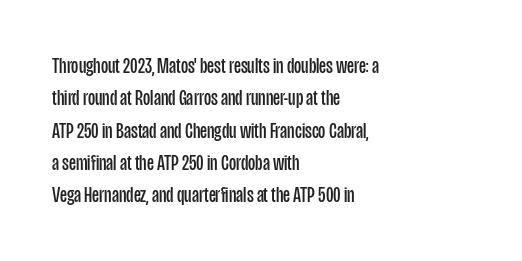
The image shows 22 px text type, upright; set left-aligned, normal line spacing (1.47x), normal letter spacing, not underlined.
